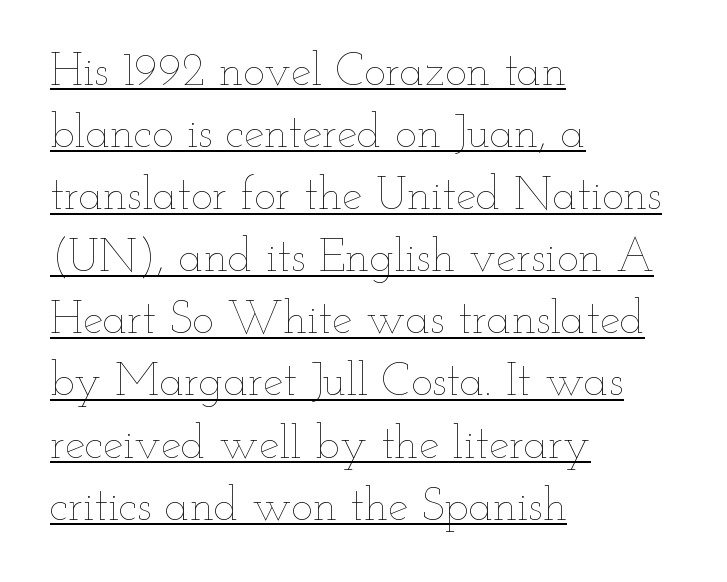
Bold? No — there's no thickening of the strokes. How would I describe the line gaps? Plain and ordinary. All the whitespace from short lines collects on the right. The typography opts for an upright posture over an oblique one. The gaps between neighbouring characters are ordinary and unremarkable.
